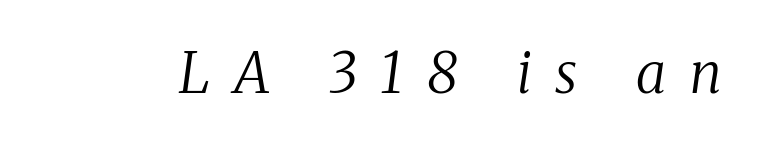
The image shows 56 px regular-weight serif type, italic (leaning right); set unusually wide letter spacing (+0.43 em), not underlined; medium stroke contrast and a medium x-height.
